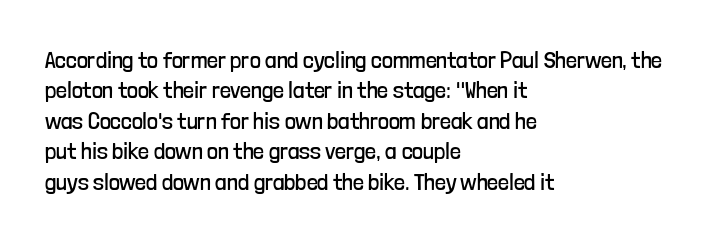
{"italic": "no", "bold": "no", "underline": "no", "align": "left", "line_spacing": "normal", "line_spacing_ratio": 1.27, "letter_spacing": "normal", "letter_spacing_em": 0.0, "glyph_px": 24}
